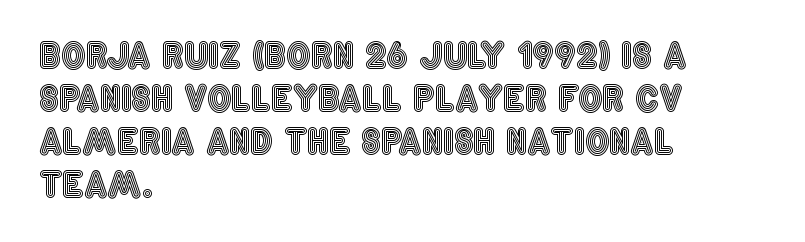
{"italic": "no", "width": "condensed", "x_height": "large", "monospaced": "no", "underline": "no", "align": "left", "line_spacing": "normal", "line_spacing_ratio": 1.26, "letter_spacing": "normal", "letter_spacing_em": 0.0, "glyph_px": 34}
